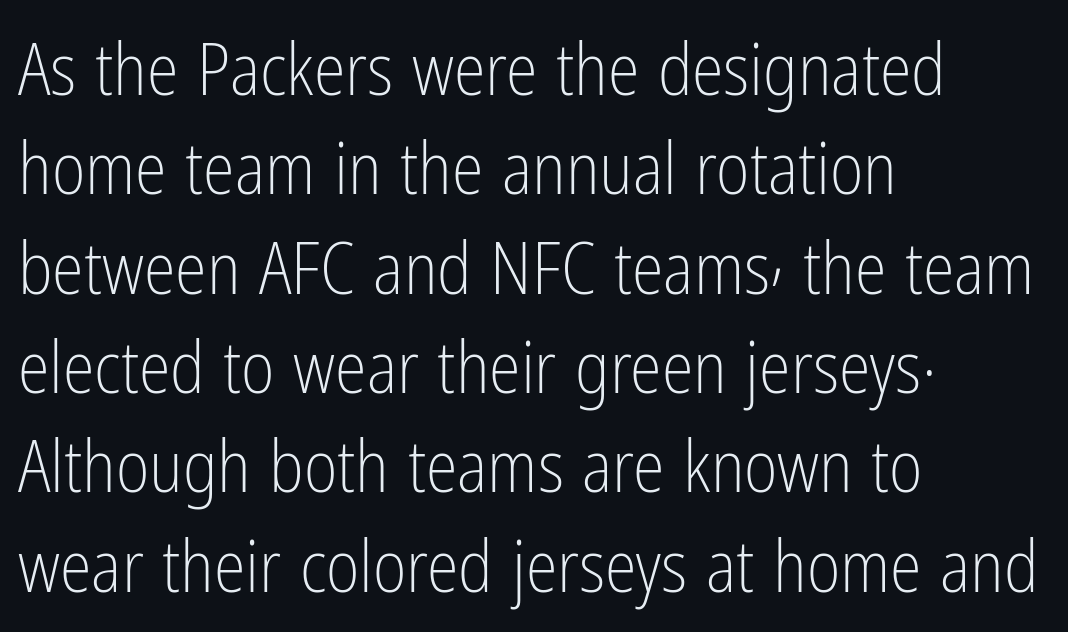
Q: Is the text bold? A: No.
Q: Is the text italic (slanted)? A: No, it is upright.
Q: Is the typeface a serif or a sans-serif typeface? A: Sans-serif.
Q: Is the text underlined? A: No.
Q: How is the paragraph aligned? A: Left-aligned.
Q: Is the spacing between letters normal or unusually wide? A: Normal.
Q: Is the spacing between lines tight, normal or loose? A: Normal.
Q: Width (condensed, normal, or wide)? A: Condensed.
Q: Stroke contrast? A: Low.
Q: x-height? A: Medium.
Q: Monospaced? A: No.
